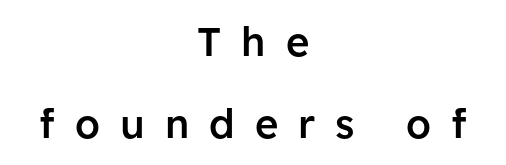
The image shows 40 px semibold sans-serif type, upright; set centered, loose line spacing (2.06x), unusually wide letter spacing (+0.5 em), not underlined; low stroke contrast and a medium x-height.
